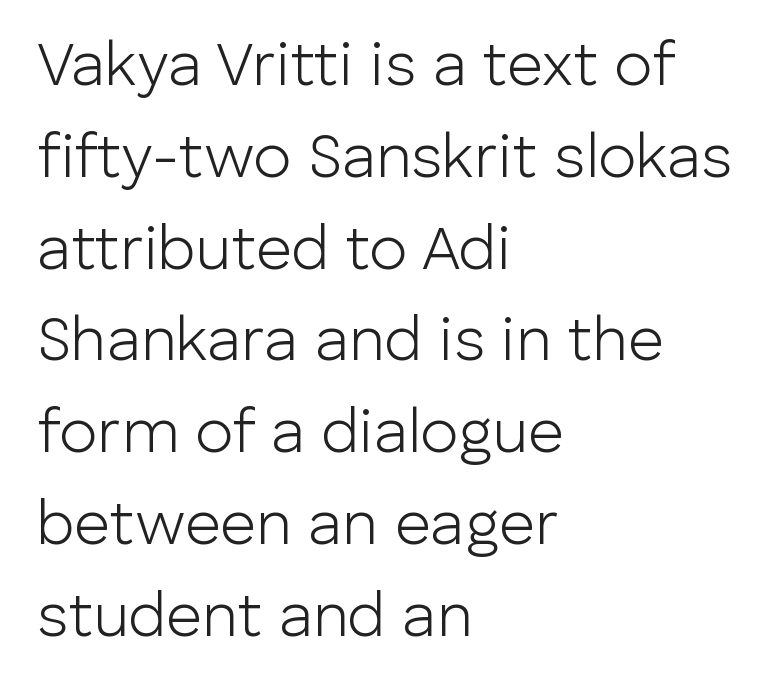
The letters advance in unequal steps, a hallmark of proportional type. This sample uses plain, unmodified letter spacing. Bare-footed words on every line. The text block is weighted toward the left margin, trailing off unevenly rightward. Nothing sits at the stroke ends, so this counts as sans-serif. This reads as an unemphasized weight, regular at the heaviest.
